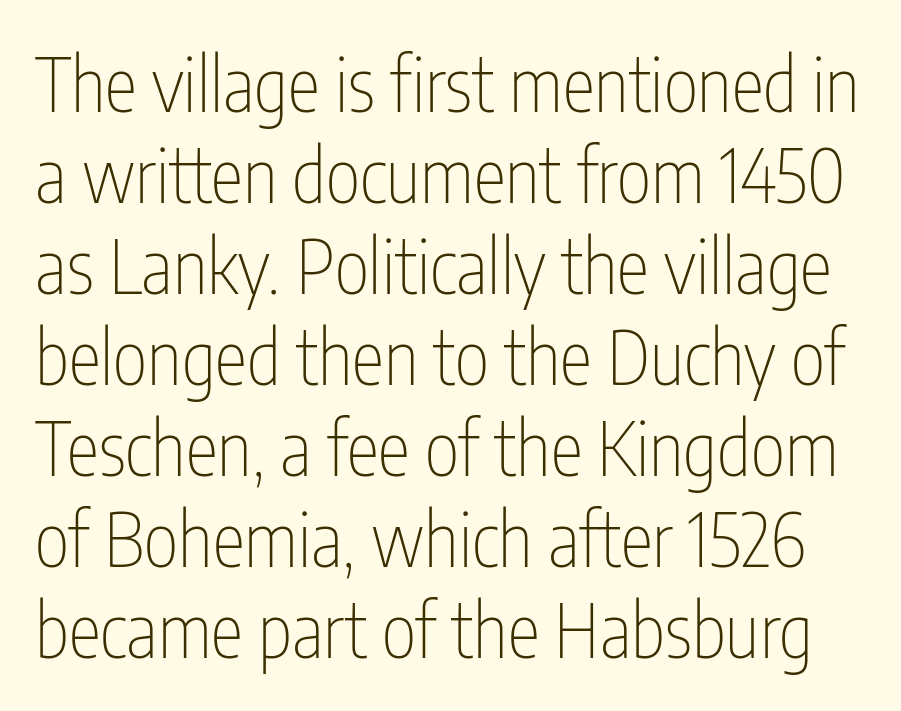
Q: Is the text bold? A: No.
Q: Is the text italic (slanted)? A: No, it is upright.
Q: Is the typeface a serif or a sans-serif typeface? A: Sans-serif.
Q: Is the text underlined? A: No.
Q: Is the spacing between letters normal or unusually wide? A: Normal.
Q: Width (condensed, normal, or wide)? A: Condensed.
Q: Stroke contrast? A: Low.
Q: x-height? A: Medium.
Q: Monospaced? A: No.
